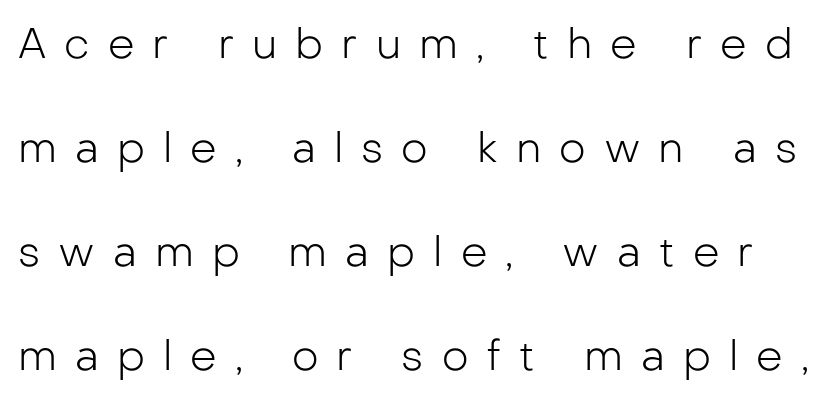
{"serif": "no", "italic": "no", "bold": "no", "weight": "light", "width": "normal", "stroke_contrast": "low", "x_height": "medium", "monospaced": "no", "underline": "no", "line_spacing": "loose", "line_spacing_ratio": 2.48, "letter_spacing": "wide", "letter_spacing_em": 0.43, "glyph_px": 42}
